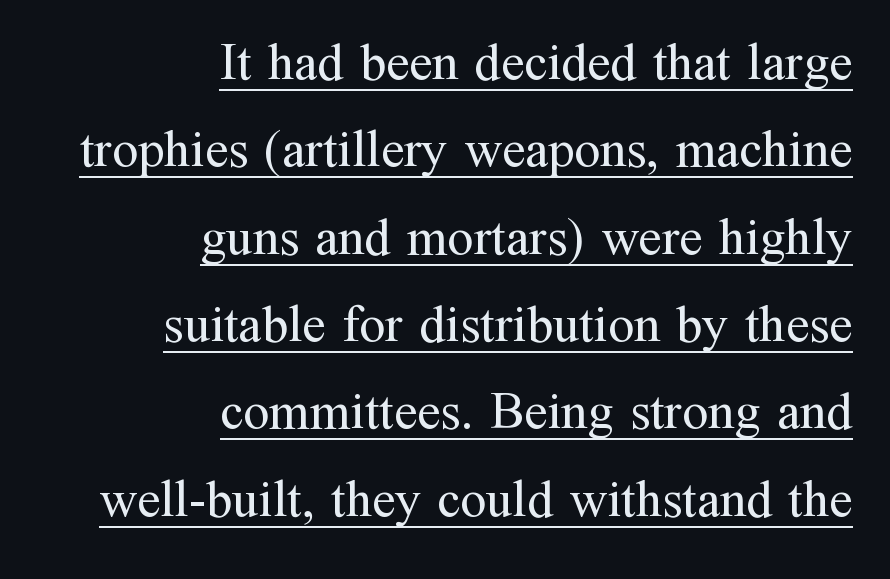
{"serif": "yes", "italic": "no", "bold": "no", "weight": "regular", "width": "normal", "stroke_contrast": "medium", "x_height": "medium", "monospaced": "no", "underline": "yes", "align": "right", "line_spacing": "normal", "line_spacing_ratio": 1.68, "letter_spacing": "normal", "letter_spacing_em": 0.0, "glyph_px": 52}
